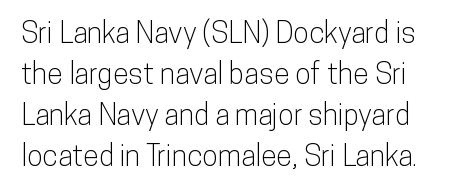
{"serif": "no", "italic": "no", "width": "condensed", "stroke_contrast": "low", "x_height": "medium", "monospaced": "no", "underline": "no", "line_spacing": "normal", "line_spacing_ratio": 1.41, "letter_spacing": "normal", "letter_spacing_em": 0.0, "glyph_px": 29}
